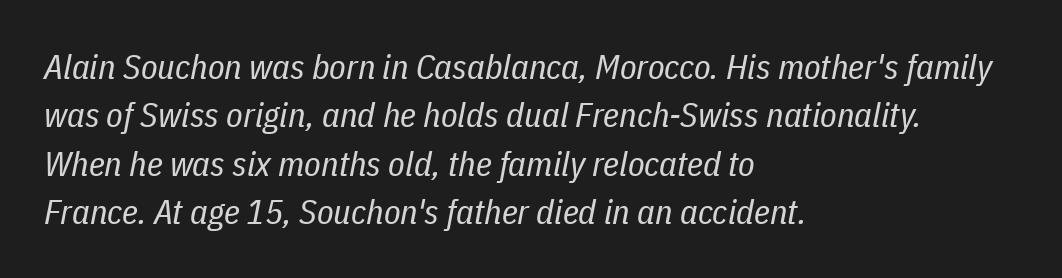
The image shows 34 px regular-weight, condensed type, italic (leaning right); set left-aligned, normal line spacing (1.42x), normal letter spacing, not underlined; low stroke contrast and a medium x-height.
